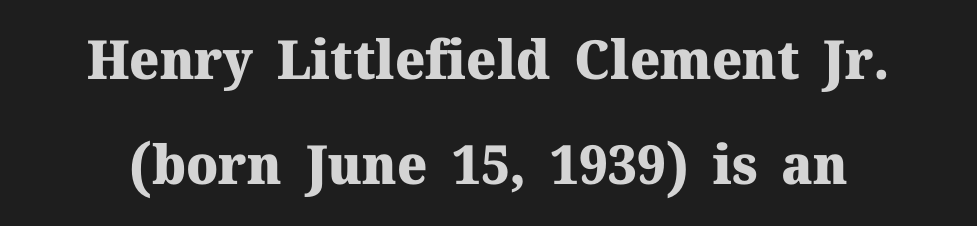
{"serif": "yes", "italic": "no", "bold": "yes", "weight": "heavy", "width": "normal", "stroke_contrast": "medium", "x_height": "medium", "monospaced": "no", "underline": "no", "line_spacing": "loose", "line_spacing_ratio": 1.94, "letter_spacing": "normal", "letter_spacing_em": 0.0, "glyph_px": 54}
